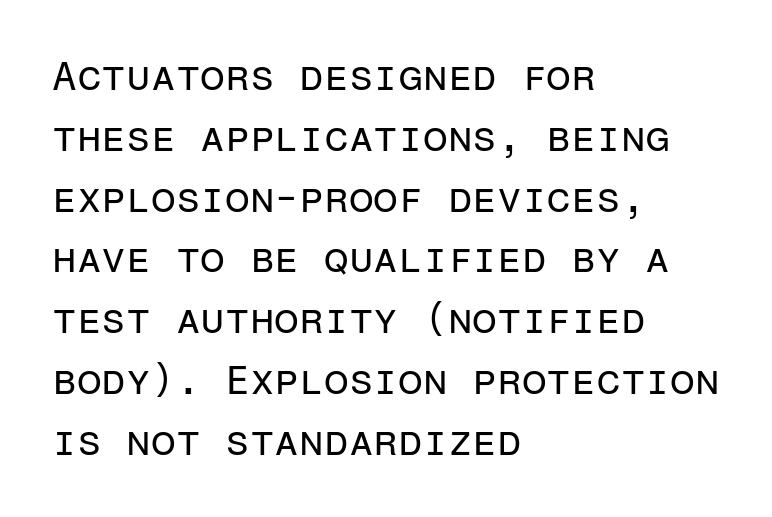
{"serif": "no", "italic": "no", "bold": "no", "weight": "regular", "width": "normal", "stroke_contrast": "low", "x_height": "medium", "monospaced": "yes", "underline": "no", "align": "left", "line_spacing": "normal", "line_spacing_ratio": 1.52, "letter_spacing": "normal", "letter_spacing_em": 0.0, "glyph_px": 40}
